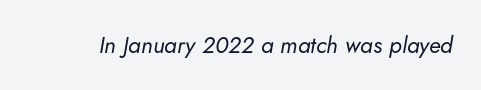
The image shows 23 px text type, italic (leaning right); set normal letter spacing, not underlined.
